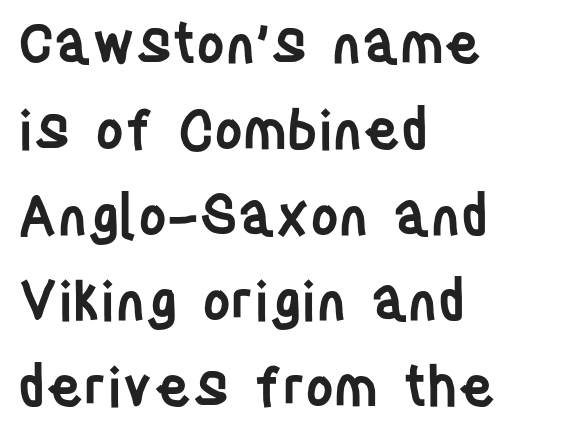
Q: Is the text bold? A: Semi-bold.
Q: Is the text italic (slanted)? A: No, it is upright.
Q: Is the typeface a serif or a sans-serif typeface? A: Sans-serif.
Q: Is the text underlined? A: No.
Q: How is the paragraph aligned? A: Left-aligned.
Q: Is the spacing between letters normal or unusually wide? A: Normal.
Q: Is the spacing between lines tight, normal or loose? A: Normal.
Q: Width (condensed, normal, or wide)? A: Condensed.
Q: Stroke contrast? A: Low.
Q: x-height? A: Large.
Q: Monospaced? A: No.
